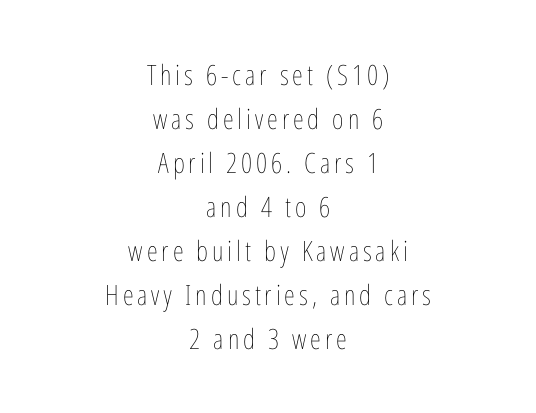
Q: Is the text bold? A: No.
Q: Is the text italic (slanted)? A: No, it is upright.
Q: Is the text underlined? A: No.
Q: How is the paragraph aligned? A: Centered.
Q: Is the spacing between lines tight, normal or loose? A: Normal.
Q: Width (condensed, normal, or wide)? A: Condensed.
Q: Stroke contrast? A: Low.
Q: x-height? A: Medium.
Q: Monospaced? A: No.
